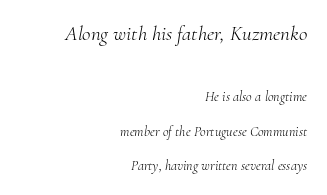
{"italic": "yes", "lean": "right", "slant_degrees": 10, "bold": "no", "underline": "no", "align": "right", "line_spacing": "loose", "line_spacing_ratio": 2.45, "letter_spacing": "normal", "letter_spacing_em": 0.0, "larger_block": "first", "size_ratio": 1.5, "glyph_px": 21}
